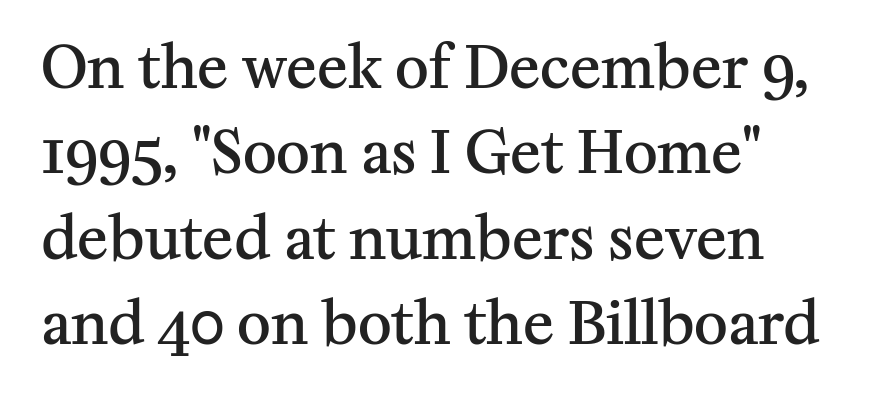
{"serif": "yes", "italic": "no", "bold": "semi", "weight": "semibold", "width": "normal", "stroke_contrast": "medium", "x_height": "medium", "monospaced": "no", "underline": "no", "line_spacing": "normal", "line_spacing_ratio": 1.47, "letter_spacing": "normal", "letter_spacing_em": 0.0, "glyph_px": 58}
